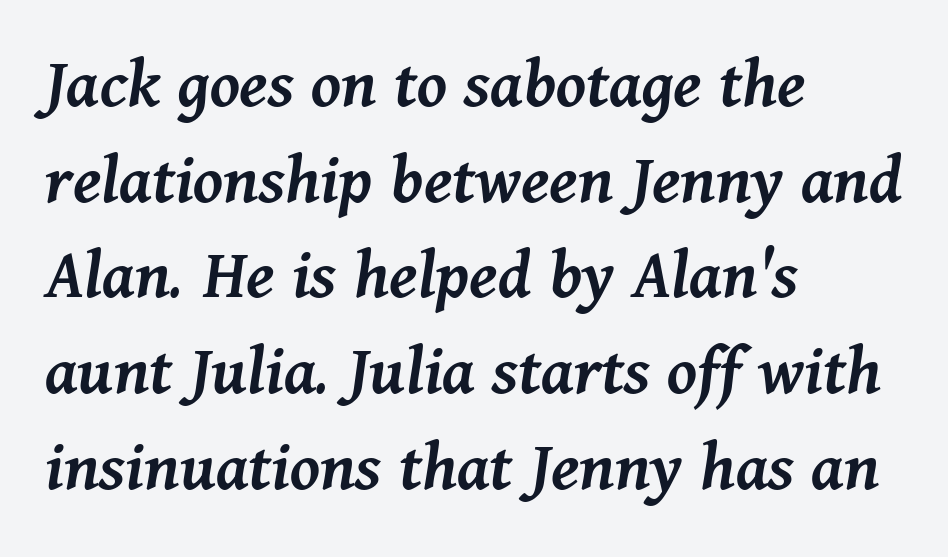
The image shows 73 px semibold type, italic (leaning right); set left-aligned, normal line spacing (1.31x), normal letter spacing, not underlined; medium stroke contrast and a medium x-height.
